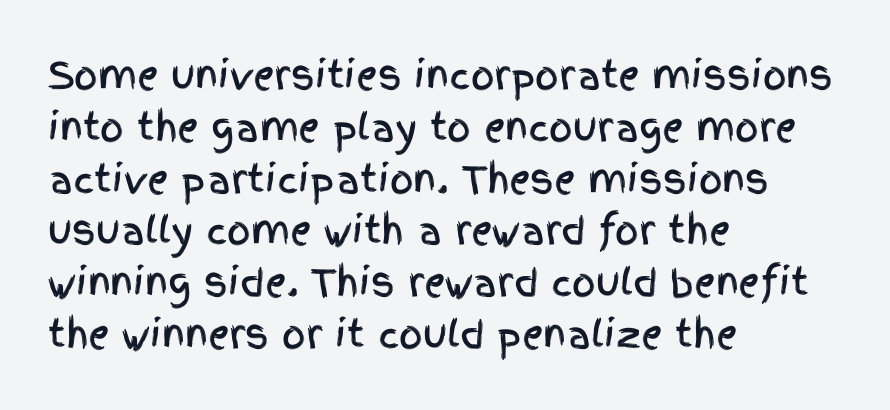
These lines were composed using upright roman letters. Leftover space on each line is placed entirely after the last word. The space between consecutive lines is moderate. Are there feet on the stems? There aren't — it's a sans.
